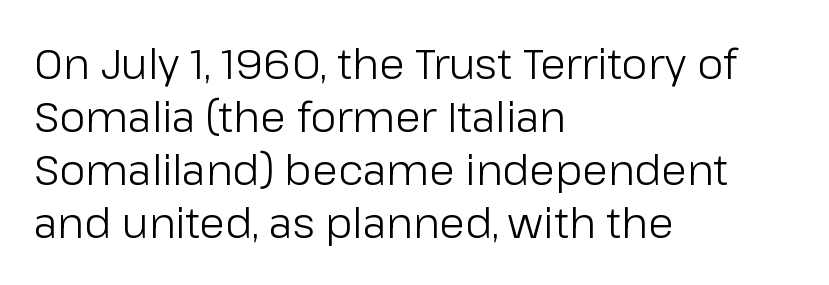
Weight: regular or lighter. Observe the absence of serifs on each vertical stroke in this sample. Observe the ordinary spacing: letters are neighbours, not strangers. You could not count columns in this text — the font is proportionally spaced.
